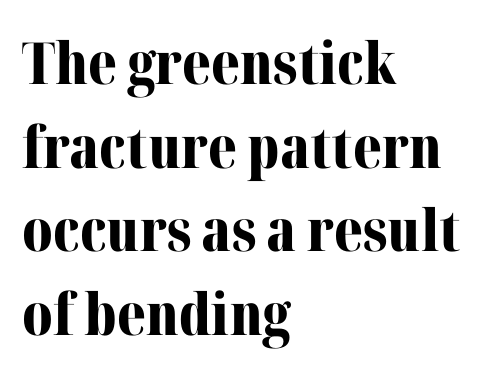
Q: Is the text bold? A: Yes.
Q: Is the text italic (slanted)? A: No, it is upright.
Q: Is the typeface a serif or a sans-serif typeface? A: Serif.
Q: Is the text underlined? A: No.
Q: How is the paragraph aligned? A: Left-aligned.
Q: Is the spacing between letters normal or unusually wide? A: Normal.
Q: Is the spacing between lines tight, normal or loose? A: Normal.
Q: Width (condensed, normal, or wide)? A: Normal.
Q: Stroke contrast? A: Medium.
Q: x-height? A: Medium.
Q: Monospaced? A: No.
